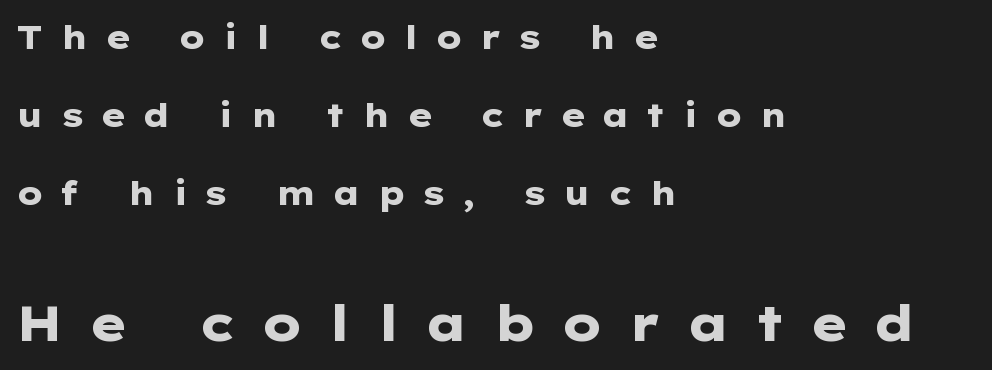
The image shows 50 px heavy, wide sans-serif type, upright; set left-aligned, loose line spacing (2.37x), unusually wide letter spacing (+0.49 em), not underlined; the second (bottom) block is 1.52x larger; low stroke contrast and a medium x-height.
